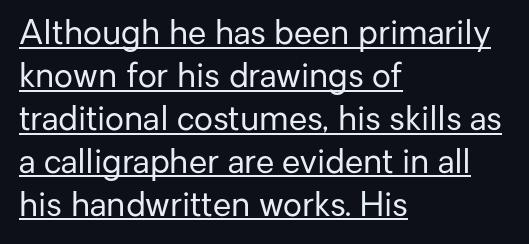
Students, observe: this is what conventionally led text looks like. Varying glyph widths throughout — classic text-font behaviour. Observe the absence of serifs on each vertical stroke in this sample. The rendering uses the underline text-decoration. The font sits on the lighter half of the weight spectrum, regular included.
